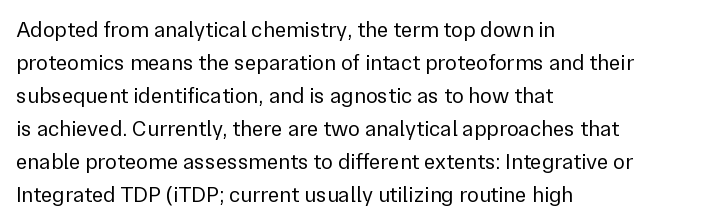
{"italic": "no", "bold": "no", "underline": "no", "align": "left", "line_spacing": "normal", "line_spacing_ratio": 1.5, "letter_spacing": "normal", "letter_spacing_em": 0.0, "glyph_px": 22}
